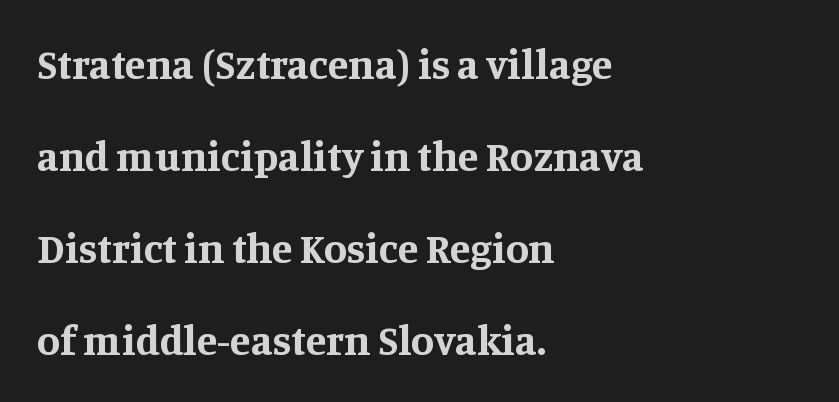
The zone under the glyphs is completely vacant. These lines are rendered in a variable-pitch font. Nothing unusual about the tracking: characters are spaced as the font intends. The text was rendered using a seriffed face with decorative stroke endings. Students, observe: this is what heavily led, spacious text looks like.
